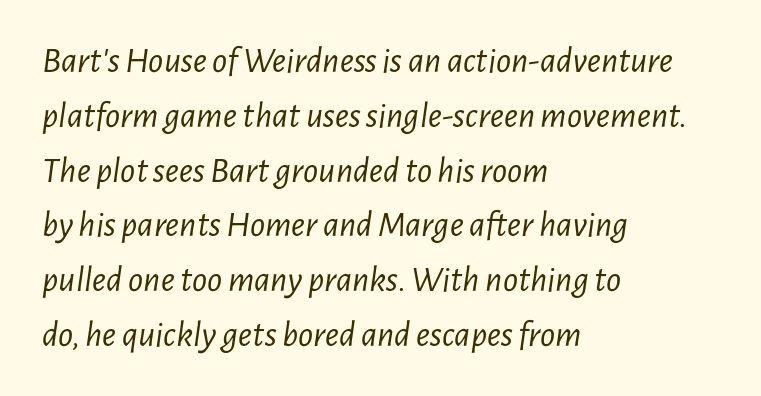
The paragraph has a hard left edge and a soft right edge. A typesetter would call this proportional, since set widths differ per character. Whoever set this chose a conventional vertical rhythm. Glance below the letters and you will spot only blank space.
